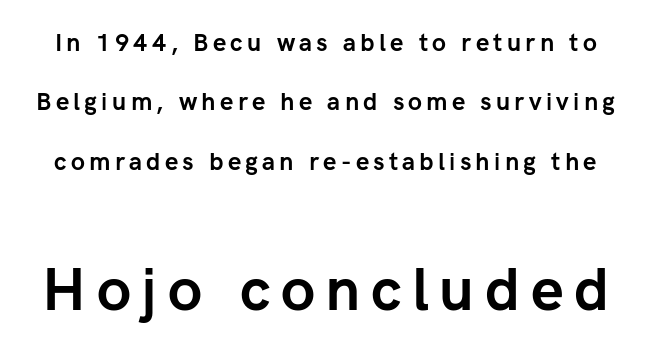
{"serif": "no", "italic": "no", "bold": "yes", "weight": "semibold", "width": "normal", "stroke_contrast": "low", "x_height": "medium", "monospaced": "no", "underline": "no", "line_spacing": "loose", "line_spacing_ratio": 2.47, "larger_block": "second", "size_ratio": 2.46, "glyph_px": 59}
